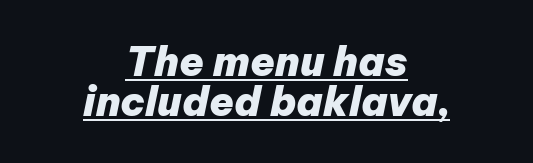
The image shows 40 px heavy type, italic (leaning right); set centered, tight line spacing (1.0x), normal letter spacing, underlined; low stroke contrast and a medium x-height.
